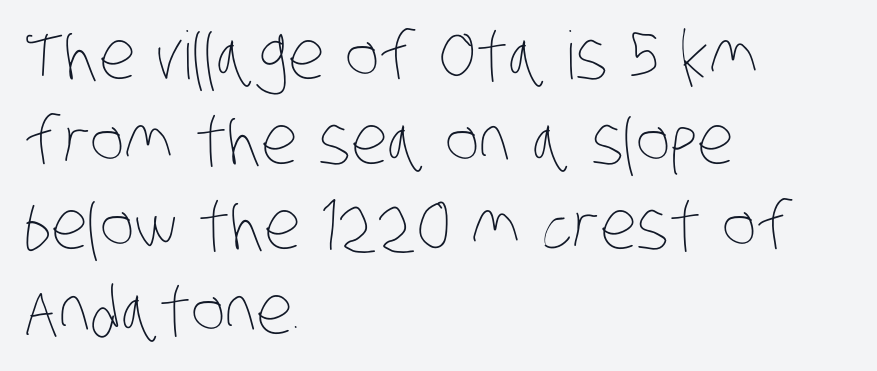
{"bold": "no", "weight": "thin", "width": "condensed", "stroke_contrast": "low", "x_height": "large", "monospaced": "no", "underline": "no", "align": "left", "line_spacing": "normal", "line_spacing_ratio": 1.29, "letter_spacing": "normal", "letter_spacing_em": 0.0, "glyph_px": 66}
